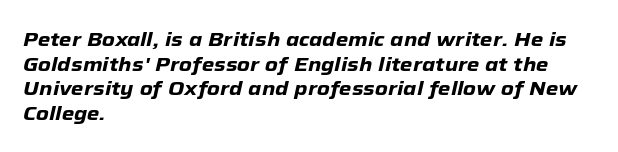
The image shows 20 px bold type, italic (leaning right); set left-aligned, line spacing 1.23x, normal letter spacing, not underlined.
